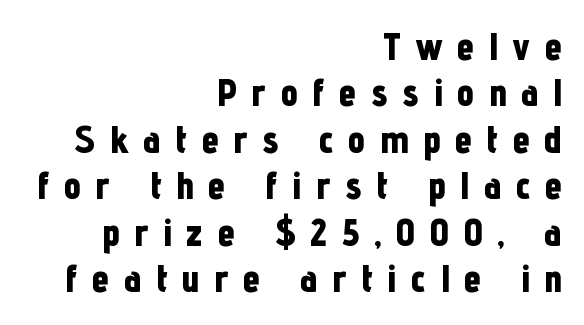
The image shows 39 px bold, condensed sans-serif type, upright; set right-aligned, line spacing 1.19x, unusually wide letter spacing (+0.37 em), not underlined; low stroke contrast and a medium x-height.
